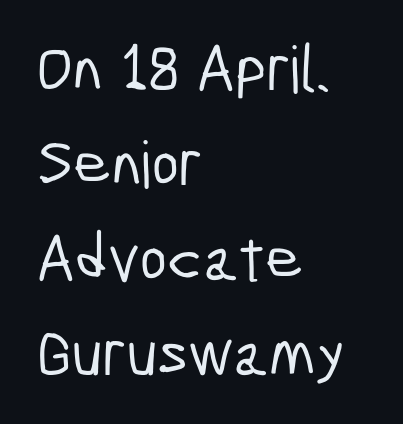
{"serif": "no", "width": "condensed", "stroke_contrast": "low", "x_height": "medium", "monospaced": "no", "underline": "no", "align": "left", "line_spacing": "normal", "line_spacing_ratio": 1.46, "letter_spacing": "normal", "letter_spacing_em": 0.0, "glyph_px": 65}
